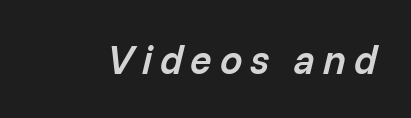
{"italic": "yes", "lean": "right", "slant_degrees": 14, "bold": "semi", "weight": "semibold", "width": "normal", "stroke_contrast": "low", "x_height": "medium", "monospaced": "no", "underline": "no", "glyph_px": 40}
